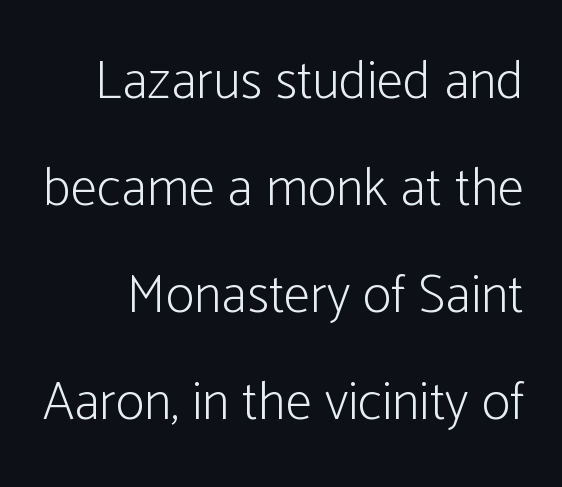
Q: Is the text bold? A: No.
Q: Is the text italic (slanted)? A: No, it is upright.
Q: Is the typeface a serif or a sans-serif typeface? A: Sans-serif.
Q: Is the text underlined? A: No.
Q: Is the spacing between letters normal or unusually wide? A: Normal.
Q: Is the spacing between lines tight, normal or loose? A: Loose.
Q: Width (condensed, normal, or wide)? A: Condensed.
Q: Stroke contrast? A: Low.
Q: x-height? A: Medium.
Q: Monospaced? A: No.
